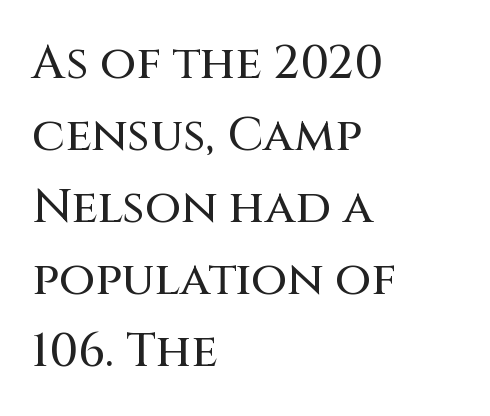
The image shows 47 px sans-serif type, upright; set left-aligned, normal line spacing (1.53x), normal letter spacing, not underlined; medium stroke contrast and a large x-height.
